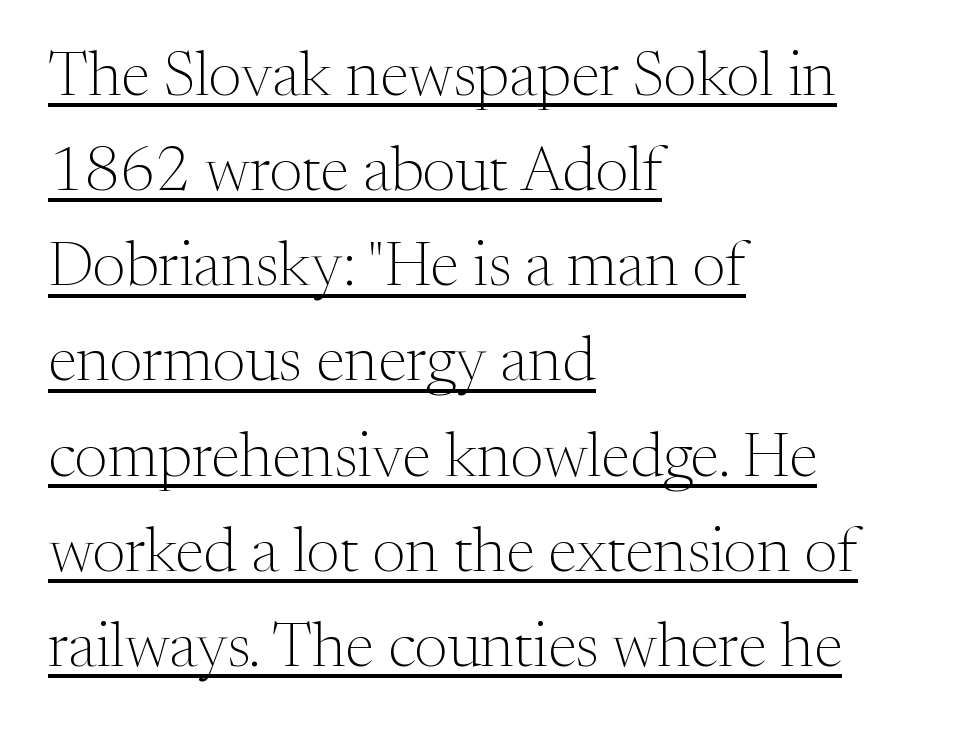
{"serif": "yes", "italic": "no", "bold": "no", "weight": "light", "width": "normal", "stroke_contrast": "medium", "x_height": "medium", "monospaced": "no", "underline": "yes", "align": "left", "line_spacing": "normal", "line_spacing_ratio": 1.51, "letter_spacing": "normal", "letter_spacing_em": 0.0, "glyph_px": 63}
